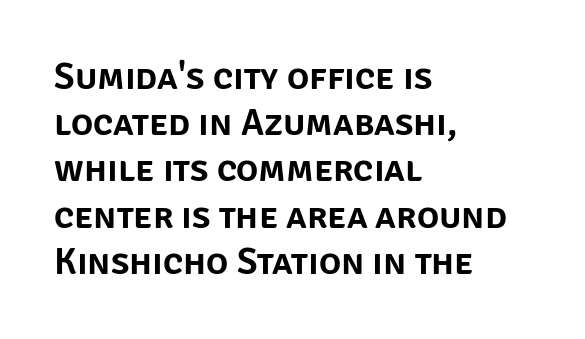
{"serif": "no", "italic": "no", "width": "normal", "stroke_contrast": "low", "x_height": "large", "monospaced": "no", "underline": "no", "align": "left", "line_spacing": "normal", "line_spacing_ratio": 1.25, "letter_spacing": "normal", "letter_spacing_em": 0.0, "glyph_px": 37}
